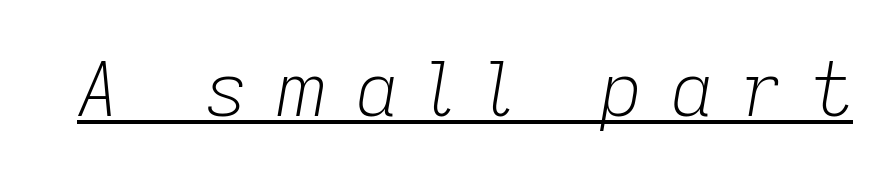
The image shows 75 px light type, italic (leaning right); set unusually wide letter spacing (+0.35 em), underlined; low stroke contrast and a medium x-height.
